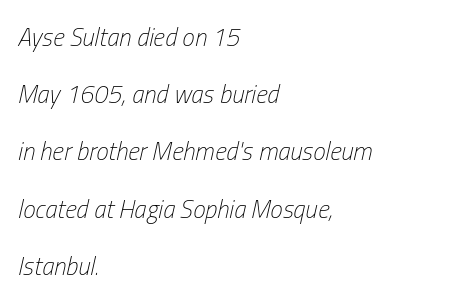
Q: Is the text bold? A: No.
Q: Is the text italic (slanted)? A: Yes, it leans right by about 13 degrees.
Q: Is the text underlined? A: No.
Q: How is the paragraph aligned? A: Left-aligned.
Q: Is the spacing between letters normal or unusually wide? A: Normal.
Q: Is the spacing between lines tight, normal or loose? A: Loose.
